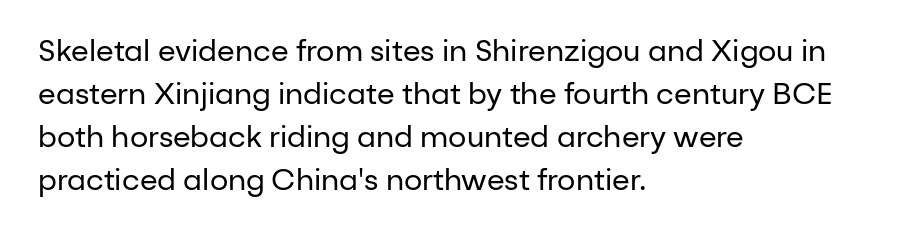
{"serif": "no", "italic": "no", "bold": "no", "weight": "regular", "width": "normal", "stroke_contrast": "low", "x_height": "medium", "monospaced": "no", "underline": "no", "align": "left", "line_spacing": "normal", "line_spacing_ratio": 1.48, "letter_spacing": "normal", "letter_spacing_em": 0.0, "glyph_px": 29}
